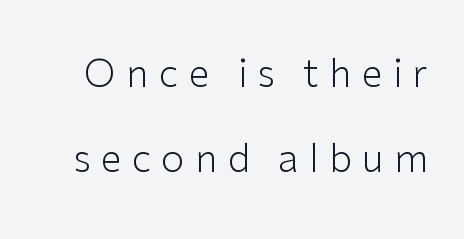
Q: Is the text bold? A: No.
Q: Is the text italic (slanted)? A: No, it is upright.
Q: Is the typeface a serif or a sans-serif typeface? A: Sans-serif.
Q: Is the text underlined? A: No.
Q: Is the spacing between letters normal or unusually wide? A: Unusually wide.
Q: Is the spacing between lines tight, normal or loose? A: Loose.
Q: Width (condensed, normal, or wide)? A: Normal.
Q: Stroke contrast? A: Low.
Q: x-height? A: Medium.
Q: Monospaced? A: No.
